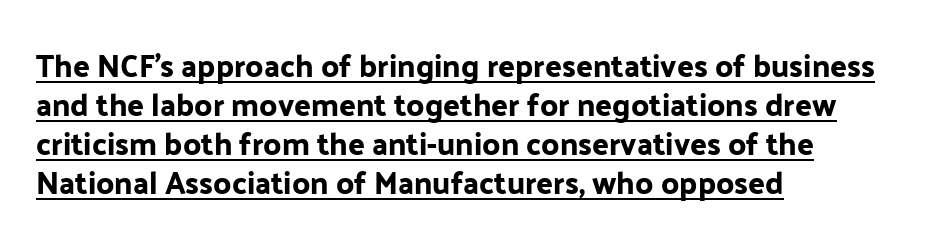
{"serif": "no", "italic": "no", "width": "normal", "stroke_contrast": "low", "x_height": "medium", "monospaced": "no", "underline": "yes", "align": "left", "line_spacing": "normal", "line_spacing_ratio": 1.26, "letter_spacing": "normal", "letter_spacing_em": 0.0, "glyph_px": 31}
